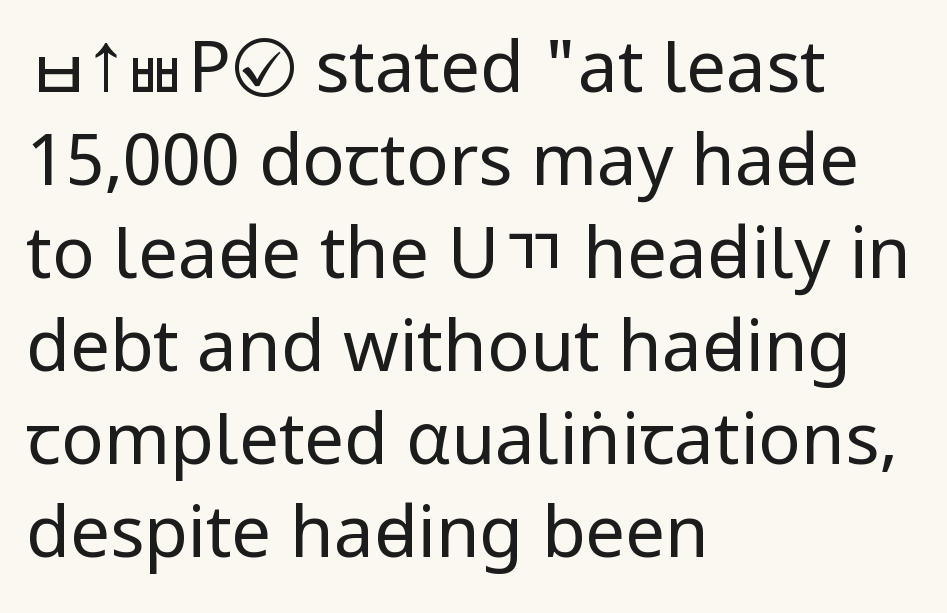
The image shows 71 px regular-weight, condensed sans-serif type, upright; set left-aligned, normal line spacing (1.31x), normal letter spacing, not underlined; low stroke contrast and a large x-height.
